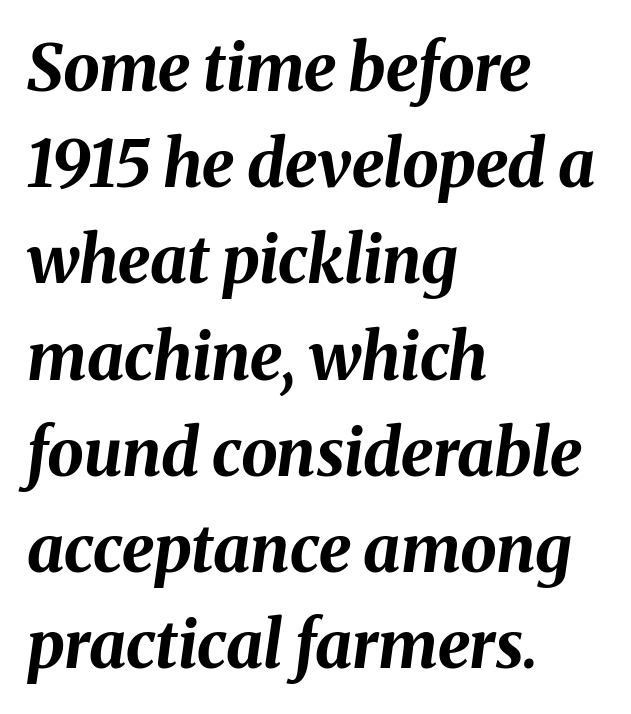
Q: Is the text bold? A: Yes.
Q: Is the text italic (slanted)? A: Yes, it leans right by about 8 degrees.
Q: Is the text underlined? A: No.
Q: How is the paragraph aligned? A: Left-aligned.
Q: Is the spacing between letters normal or unusually wide? A: Normal.
Q: Is the spacing between lines tight, normal or loose? A: Normal.
Q: Width (condensed, normal, or wide)? A: Normal.
Q: Stroke contrast? A: Medium.
Q: x-height? A: Medium.
Q: Monospaced? A: No.
